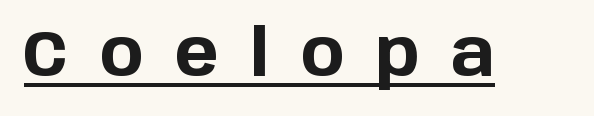
Q: Is the text bold? A: Yes.
Q: Is the text italic (slanted)? A: No, it is upright.
Q: Is the typeface a serif or a sans-serif typeface? A: Sans-serif.
Q: Is the text underlined? A: Yes.
Q: Is the spacing between letters normal or unusually wide? A: Unusually wide.
Q: Width (condensed, normal, or wide)? A: Normal.
Q: Stroke contrast? A: Low.
Q: x-height? A: Large.
Q: Monospaced? A: No.
